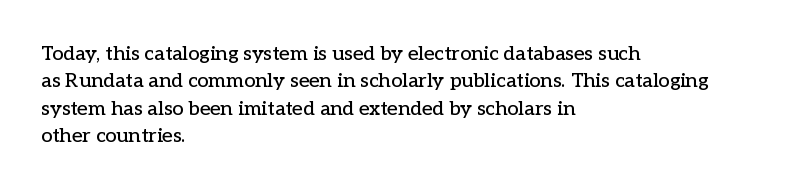
The specimen omits any rule beneath the text block's lines. The face used here is rendered with its standard letterfit. Posture: straight, roman, zero tilt. A student would call this left alignment; a typographer would say flush left, rag right. If you measured baseline to baseline, you'd find a middling distance.
